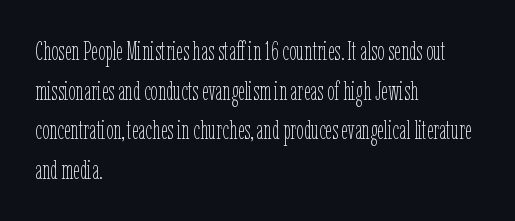
Q: Is the text bold? A: No.
Q: Is the text italic (slanted)? A: No, it is upright.
Q: Is the text underlined? A: No.
Q: How is the paragraph aligned? A: Left-aligned.
Q: Is the spacing between letters normal or unusually wide? A: Normal.
Q: Is the spacing between lines tight, normal or loose? A: Normal.
